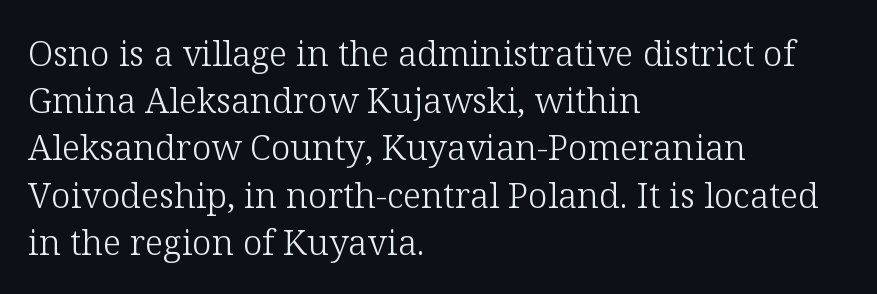
{"serif": "yes", "italic": "no", "bold": "no", "weight": "light", "width": "normal", "stroke_contrast": "low", "x_height": "medium", "monospaced": "no", "underline": "no", "align": "left", "line_spacing": "normal", "line_spacing_ratio": 1.35, "letter_spacing": "normal", "letter_spacing_em": 0.0, "glyph_px": 35}
